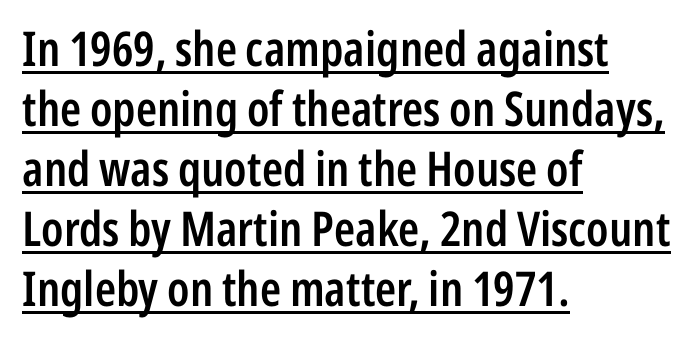
Q: Is the text bold? A: Semi-bold.
Q: Is the text italic (slanted)? A: No, it is upright.
Q: Is the typeface a serif or a sans-serif typeface? A: Sans-serif.
Q: Is the text underlined? A: Yes.
Q: How is the paragraph aligned? A: Left-aligned.
Q: Is the spacing between letters normal or unusually wide? A: Normal.
Q: Is the spacing between lines tight, normal or loose? A: Normal.
Q: Width (condensed, normal, or wide)? A: Condensed.
Q: Stroke contrast? A: Low.
Q: x-height? A: Medium.
Q: Monospaced? A: No.
